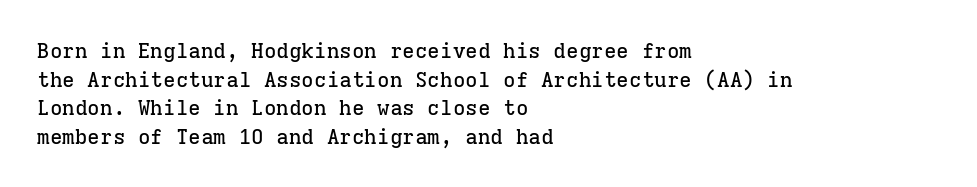
Q: Is the text italic (slanted)? A: No, it is upright.
Q: Is the text underlined? A: No.
Q: How is the paragraph aligned? A: Left-aligned.
Q: Is the spacing between letters normal or unusually wide? A: Normal.
Q: Is the spacing between lines tight, normal or loose? A: Normal.
